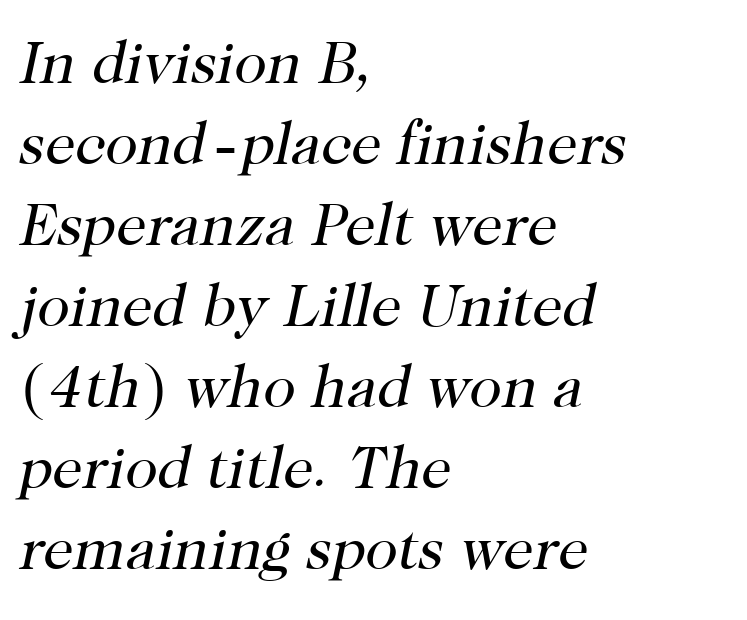
The image shows 60 px regular-weight serif type, italic (leaning right); set left-aligned, normal line spacing (1.35x), normal letter spacing, not underlined; high stroke contrast and a medium x-height.
